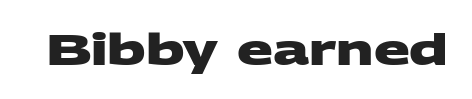
Q: Is the text bold? A: Yes.
Q: Is the typeface a serif or a sans-serif typeface? A: Sans-serif.
Q: Is the text underlined? A: No.
Q: Is the spacing between letters normal or unusually wide? A: Normal.
Q: Width (condensed, normal, or wide)? A: Wide.
Q: Stroke contrast? A: Medium.
Q: x-height? A: Large.
Q: Monospaced? A: No.
